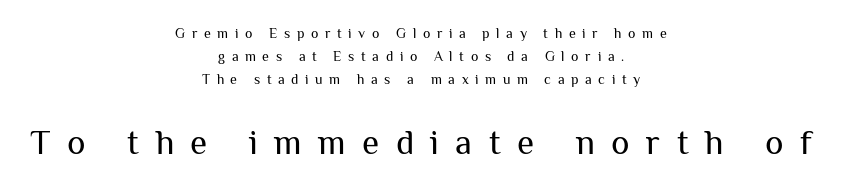
Clear beneath every line of the passage. The passage shown is not bold in any degree. These lines stack symmetrically, like a column narrowing and widening about its center. Honestly, the letter spacing is so wide it's the main thing you notice. Honestly, the row spacing looks completely unremarkable.
